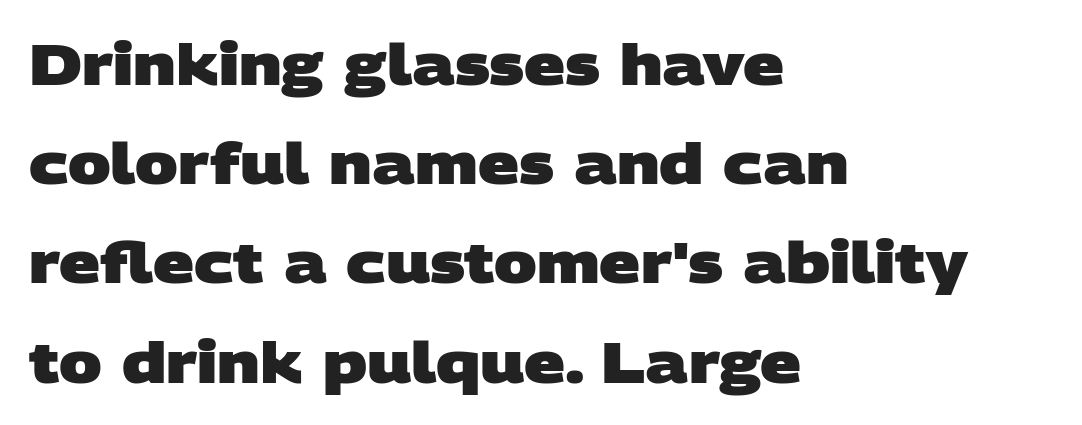
The image shows 57 px heavy, wide sans-serif type; set left-aligned, line spacing 1.74x, normal letter spacing, not underlined; low stroke contrast and a large x-height.
